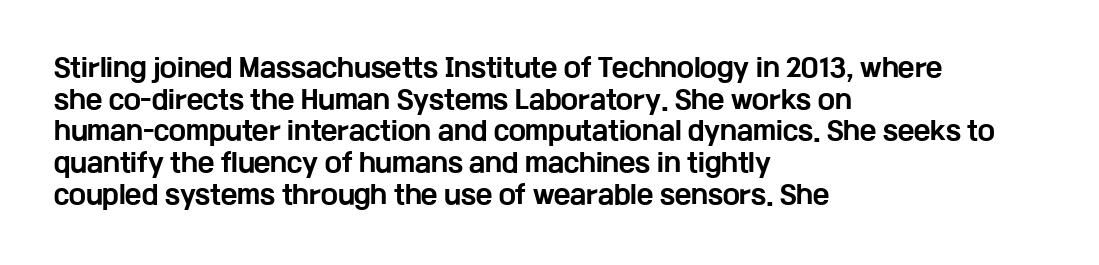
{"italic": "no", "bold": "yes", "underline": "no", "align": "left", "line_spacing": "normal", "line_spacing_ratio": 1.27, "letter_spacing": "normal", "letter_spacing_em": 0.0, "glyph_px": 25}
